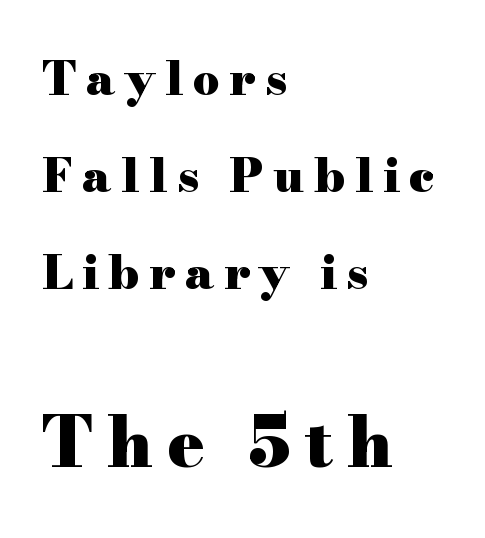
The image shows 70 px heavy, wide serif type, upright; set left-aligned, loose line spacing (2.06x), unusually wide letter spacing (+0.2 em), not underlined; the second (bottom) block is 1.49x larger; high stroke contrast and a small x-height.
